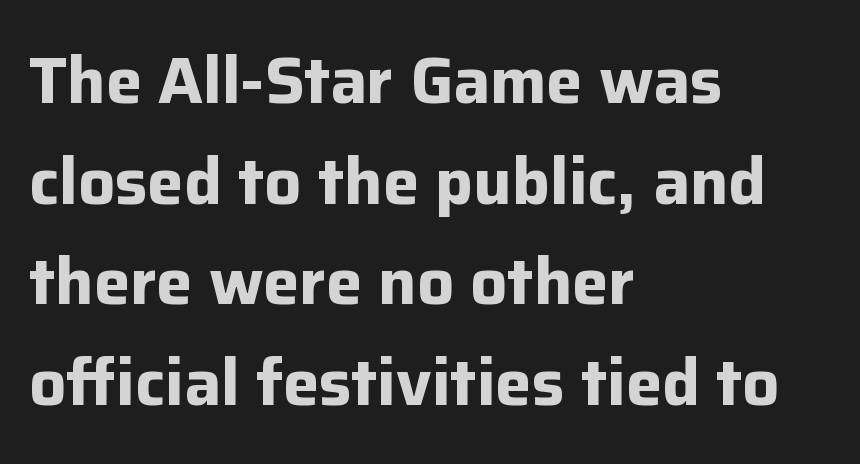
In terms of letterspacing, this is plain default setting. Honestly, there is no underline to notice here at all. The letters are bold, with thick, heavy strokes. The space between consecutive lines is moderate. Typographically, this falls in the sans-serif category. This sample has the flowing, uneven cadence of proportional lettering.
